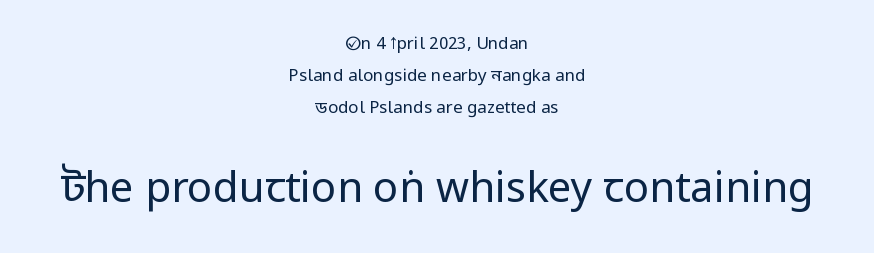
Counters stay open thanks to moderate or lighter strokes. Glance below the letters and you will spot only blank space. These lines are centered, leaving both edges ragged. The rendering uses natural spacing where letterforms have individual widths. The following chunk of copy outweighs the initial chunk in type size. Every stem runs plumb, perpendicular to the baseline.
